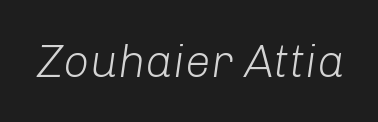
The image shows 46 px light type, italic (leaning right); set normal letter spacing, not underlined; low stroke contrast and a medium x-height.
